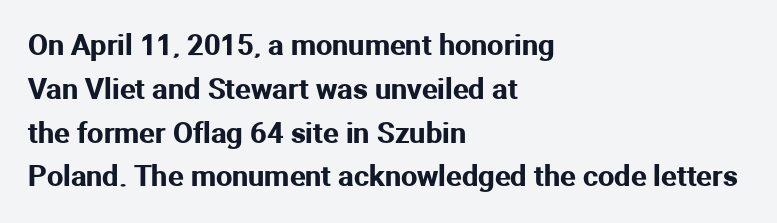
The image shows 29 px sans-serif type, upright; set left-aligned, normal line spacing (1.51x), normal letter spacing, not underlined; medium stroke contrast and a medium x-height.
